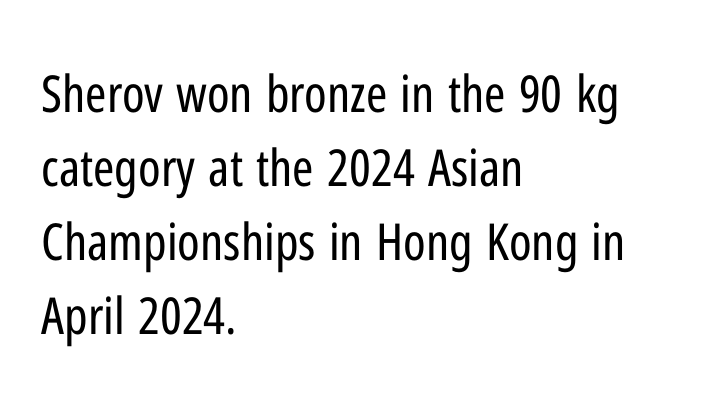
{"serif": "no", "italic": "no", "bold": "no", "weight": "regular", "width": "condensed", "stroke_contrast": "low", "x_height": "medium", "monospaced": "no", "underline": "no", "align": "left", "line_spacing": "normal", "line_spacing_ratio": 1.45, "letter_spacing": "normal", "letter_spacing_em": 0.0, "glyph_px": 51}
